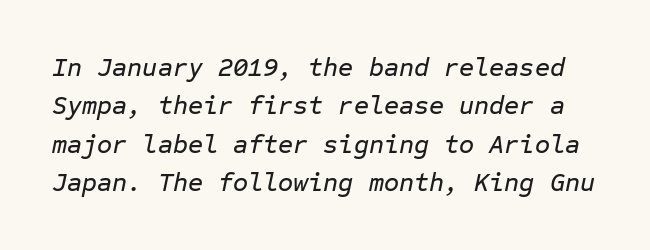
Q: Is the text italic (slanted)? A: Yes, it leans right by about 12 degrees.
Q: Is the text underlined? A: No.
Q: Is the spacing between letters normal or unusually wide? A: Normal.
Q: Is the spacing between lines tight, normal or loose? A: Normal.
